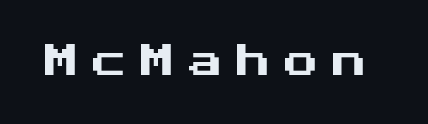
Q: Is the text italic (slanted)? A: No, it is upright.
Q: Is the typeface a serif or a sans-serif typeface? A: Sans-serif.
Q: Is the text underlined? A: No.
Q: Is the spacing between letters normal or unusually wide? A: Unusually wide.
Q: Width (condensed, normal, or wide)? A: Normal.
Q: Stroke contrast? A: Medium.
Q: x-height? A: Medium.
